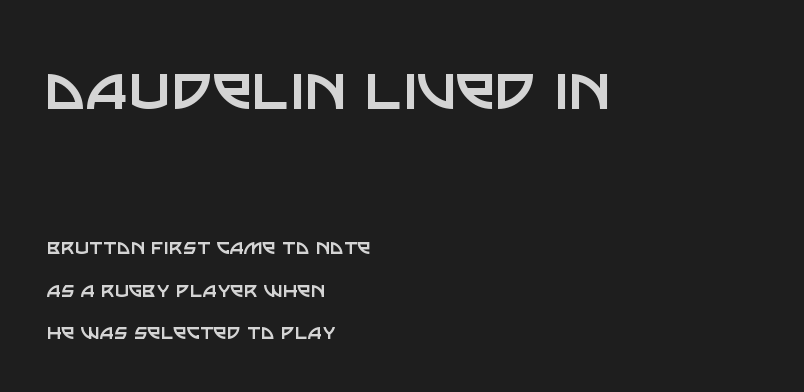
Q: Is the text bold? A: No.
Q: Is the text italic (slanted)? A: No, it is upright.
Q: Is the typeface a serif or a sans-serif typeface? A: Sans-serif.
Q: Is the text underlined? A: No.
Q: How is the paragraph aligned? A: Left-aligned.
Q: Is the spacing between letters normal or unusually wide? A: Normal.
Q: Which block of text is set in a larger size, the first (top) or the second (bottom)? A: The first (top) one.
Q: Width (condensed, normal, or wide)? A: Normal.
Q: Stroke contrast? A: Low.
Q: x-height? A: Large.
Q: Monospaced? A: No.
